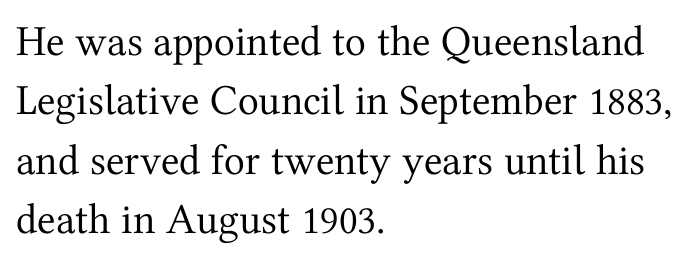
Q: Is the text bold? A: No.
Q: Is the text italic (slanted)? A: No, it is upright.
Q: Is the typeface a serif or a sans-serif typeface? A: Serif.
Q: Is the text underlined? A: No.
Q: How is the paragraph aligned? A: Left-aligned.
Q: Is the spacing between letters normal or unusually wide? A: Normal.
Q: Is the spacing between lines tight, normal or loose? A: Normal.
Q: Width (condensed, normal, or wide)? A: Normal.
Q: Stroke contrast? A: Medium.
Q: x-height? A: Medium.
Q: Monospaced? A: No.
